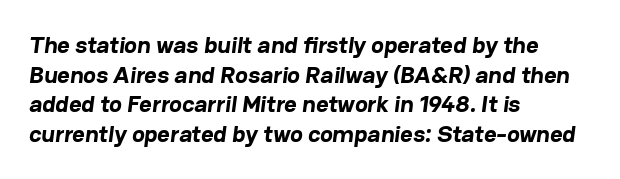
A classic flush-left, rag-right setting is used for this passage. You could call the tracking neutral — neither tight nor loose. The space directly below the letters is spotless. Weight check: bold — yes, fully.
